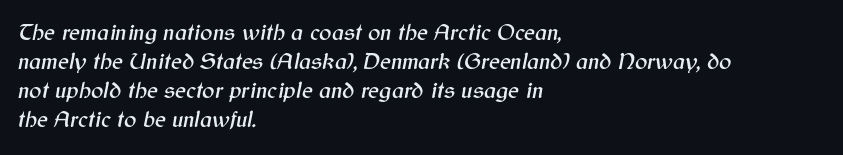
The image shows 23 px text type, italic (leaning right); set left-aligned, normal line spacing (1.26x), normal letter spacing, not underlined.
